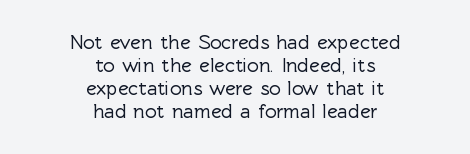
Q: Is the text italic (slanted)? A: No, it is upright.
Q: Is the text underlined? A: No.
Q: How is the paragraph aligned? A: Centered.
Q: Is the spacing between letters normal or unusually wide? A: Normal.
Q: Is the spacing between lines tight, normal or loose? A: Tight.
